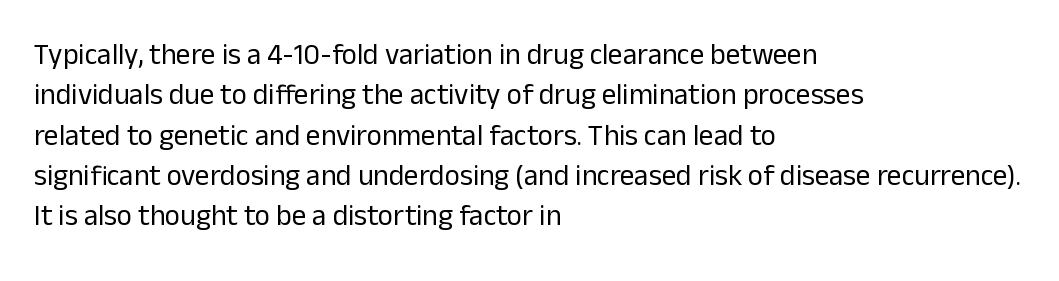
The image shows 29 px regular-weight sans-serif type, upright; set left-aligned, normal line spacing (1.39x), normal letter spacing, not underlined; low stroke contrast and a medium x-height.
